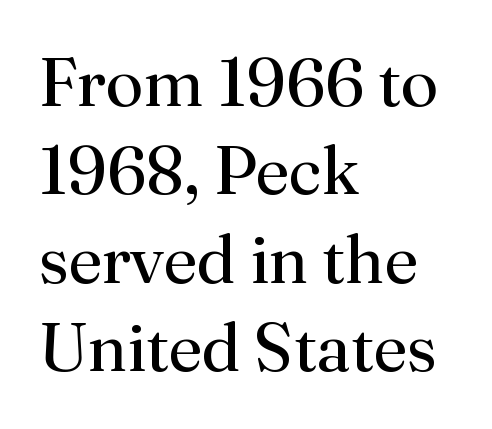
{"serif": "yes", "italic": "no", "bold": "no", "weight": "regular", "width": "normal", "stroke_contrast": "medium", "x_height": "small", "monospaced": "no", "underline": "no", "align": "left", "line_spacing": "normal", "line_spacing_ratio": 1.3, "letter_spacing": "normal", "letter_spacing_em": 0.0, "glyph_px": 68}
